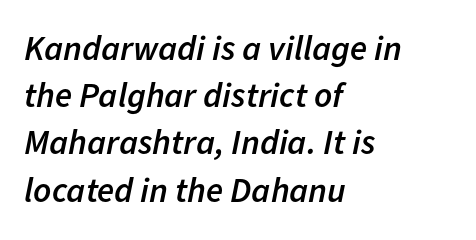
The image shows 35 px semibold type, italic (leaning right); set left-aligned, normal line spacing (1.35x), normal letter spacing, not underlined; low stroke contrast and a medium x-height.
